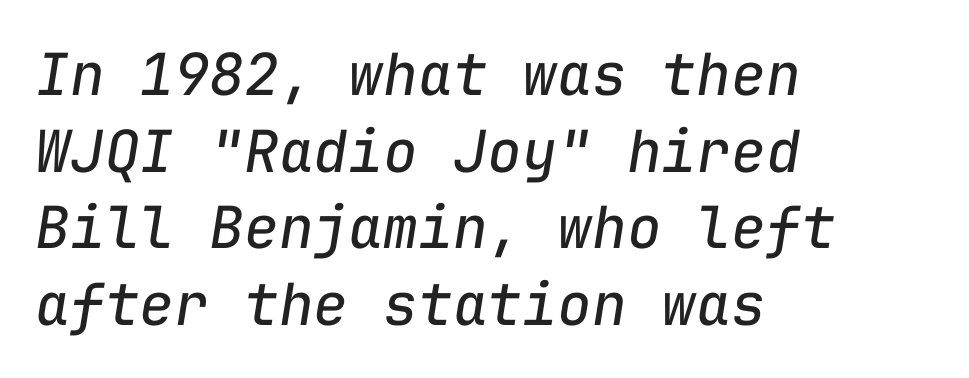
Stroke thickness stays within the range of a standard reading face or lighter. The letterforms sit shoulder to shoulder at normal distance. Note the uniform advance width — an 'i' takes as much space as an 'm'. If you measured baseline to baseline, you'd find a middling distance. Italic: yes, the glyphs are oblique. The specimen omits any rule beneath the text block's lines.
